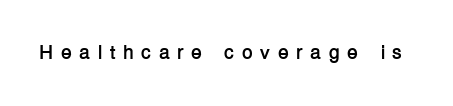
{"italic": "no", "bold": "yes", "underline": "no", "letter_spacing": "wide", "letter_spacing_em": 0.37, "glyph_px": 20}
